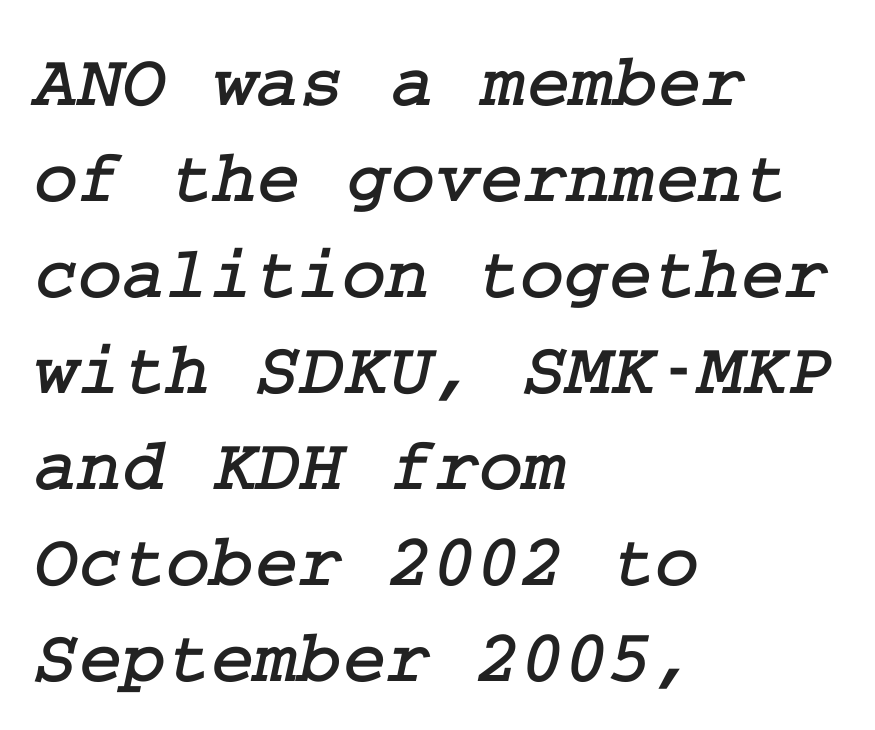
{"serif": "yes", "width": "normal", "stroke_contrast": "low", "x_height": "medium", "underline": "no", "align": "left", "line_spacing": "normal", "line_spacing_ratio": 1.28, "letter_spacing": "normal", "letter_spacing_em": 0.0, "glyph_px": 75}
